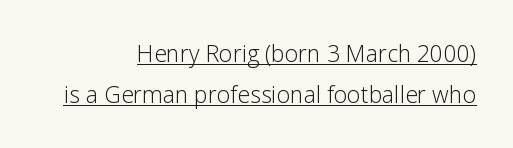
Q: Is the text bold? A: No.
Q: Is the text italic (slanted)? A: No, it is upright.
Q: Is the text underlined? A: Yes.
Q: How is the paragraph aligned? A: Right-aligned.
Q: Is the spacing between letters normal or unusually wide? A: Normal.
